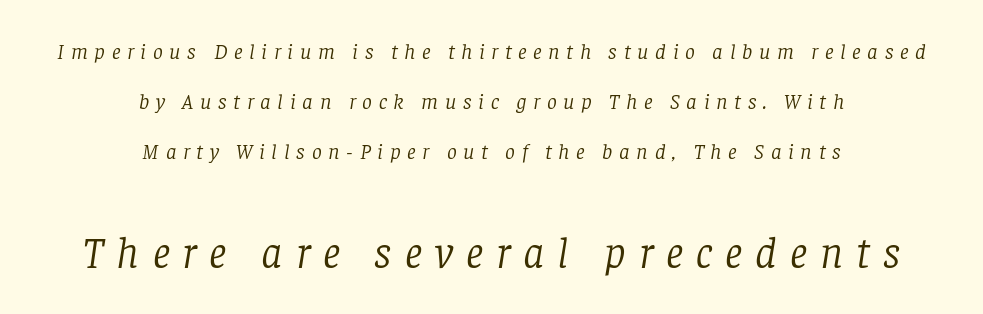
Q: Is the text bold? A: No.
Q: Is the text italic (slanted)? A: Yes, it leans right by about 8 degrees.
Q: Is the typeface a serif or a sans-serif typeface? A: Serif.
Q: Is the text underlined? A: No.
Q: How is the paragraph aligned? A: Centered.
Q: Is the spacing between letters normal or unusually wide? A: Unusually wide.
Q: Is the spacing between lines tight, normal or loose? A: Loose.
Q: Which block of text is set in a larger size, the first (top) or the second (bottom)? A: The second (bottom) one.
Q: Width (condensed, normal, or wide)? A: Normal.
Q: Stroke contrast? A: Low.
Q: x-height? A: Large.
Q: Monospaced? A: No.
